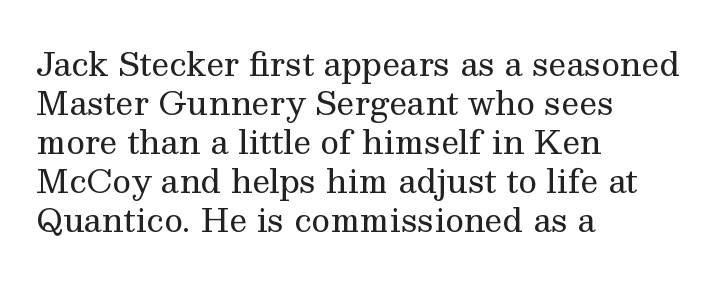
Q: Is the text bold? A: No.
Q: Is the text italic (slanted)? A: No, it is upright.
Q: Is the typeface a serif or a sans-serif typeface? A: Serif.
Q: Is the text underlined? A: No.
Q: How is the paragraph aligned? A: Left-aligned.
Q: Is the spacing between letters normal or unusually wide? A: Normal.
Q: Width (condensed, normal, or wide)? A: Normal.
Q: Stroke contrast? A: Medium.
Q: x-height? A: Medium.
Q: Monospaced? A: No.
